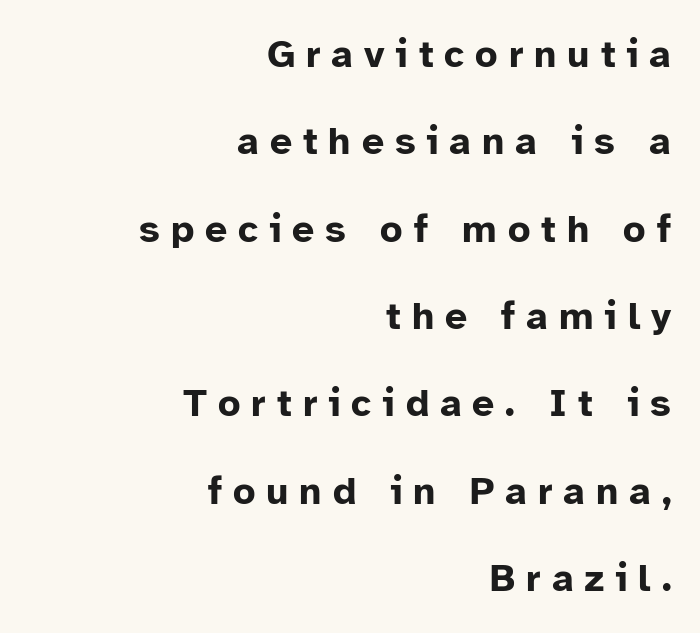
The image shows 39 px bold sans-serif type, upright; set right-aligned, loose line spacing (2.24x), unusually wide letter spacing (+0.28 em), not underlined; low stroke contrast and a medium x-height.
